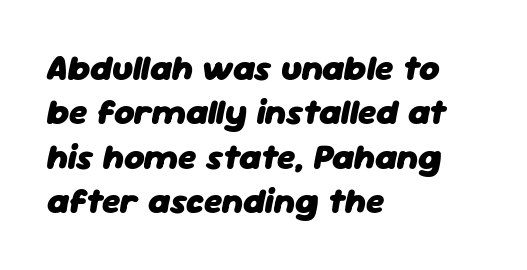
The image shows 35 px heavy type, italic (leaning right); set left-aligned, normal line spacing (1.27x), normal letter spacing, not underlined; low stroke contrast and a medium x-height.
